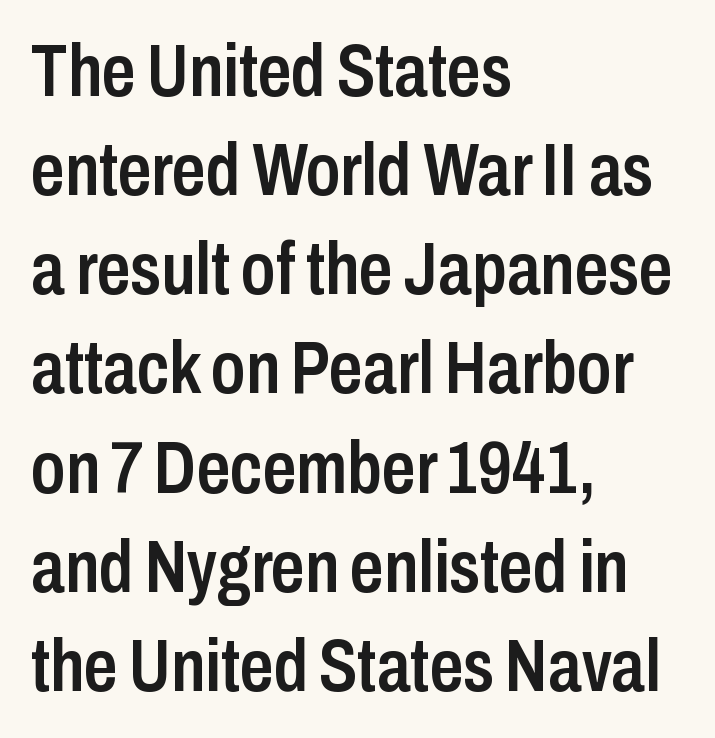
Spacing verdict: proportional, widths tailored to each character. Reading down the block, your eye returns to a fixed left position each line. Bare-footed words on every line. You can tell it's not italic because the verticals are truly vertical. Typographically, this falls in the sans-serif category. The line texture is even and compact thanks to regular tracking.
